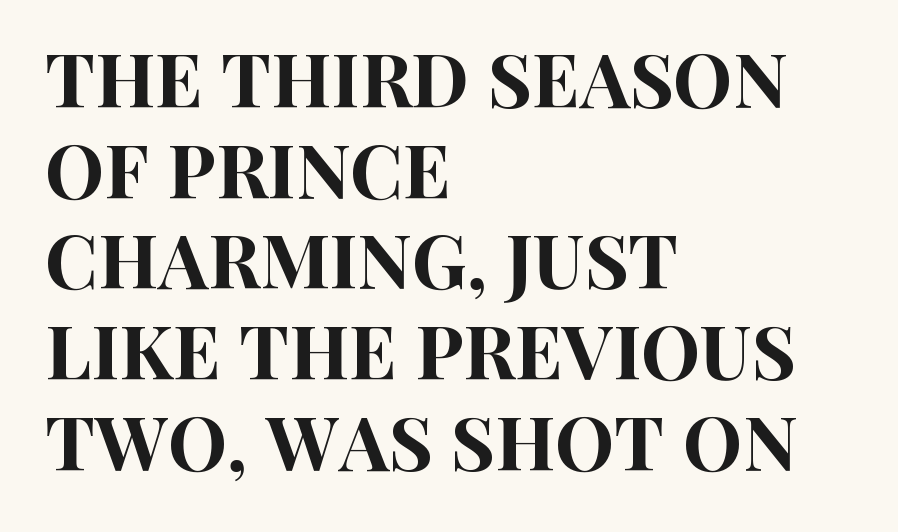
The image shows 75 px condensed sans-serif type, upright; set left-aligned, line spacing 1.21x, normal letter spacing, not underlined; high stroke contrast and a large x-height.
